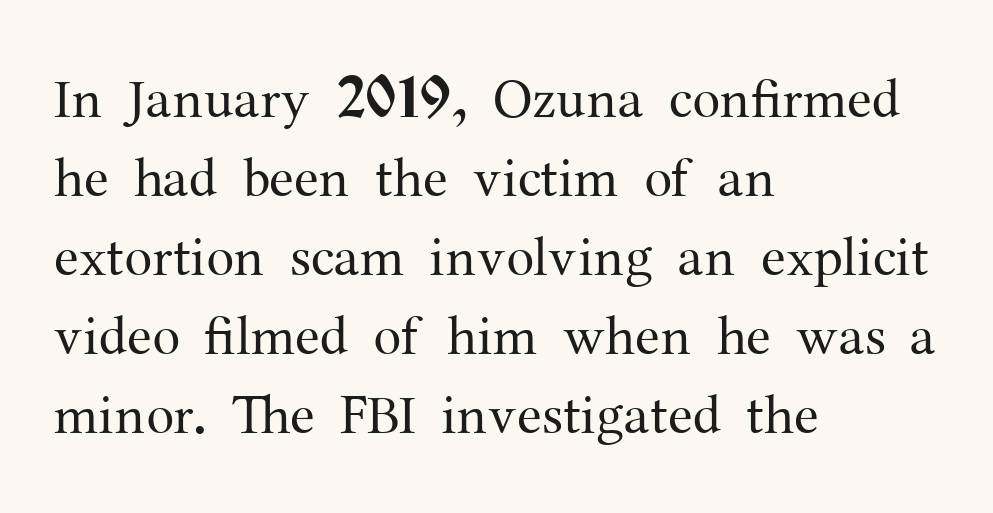
{"serif": "yes", "italic": "no", "bold": "no", "weight": "regular", "width": "normal", "stroke_contrast": "medium", "x_height": "medium", "monospaced": "no", "underline": "no", "align": "left", "line_spacing": "normal", "line_spacing_ratio": 1.41, "letter_spacing": "normal", "letter_spacing_em": 0.0, "glyph_px": 56}
